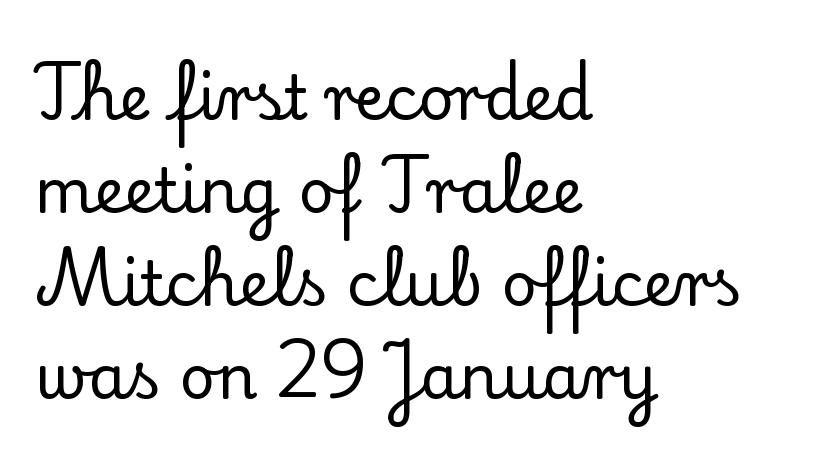
Q: Is the text italic (slanted)? A: No, it is upright.
Q: Is the typeface a serif or a sans-serif typeface? A: Serif.
Q: Is the text underlined? A: No.
Q: How is the paragraph aligned? A: Left-aligned.
Q: Is the spacing between letters normal or unusually wide? A: Normal.
Q: Is the spacing between lines tight, normal or loose? A: Normal.
Q: Width (condensed, normal, or wide)? A: Normal.
Q: Stroke contrast? A: Low.
Q: x-height? A: Small.
Q: Monospaced? A: No.
